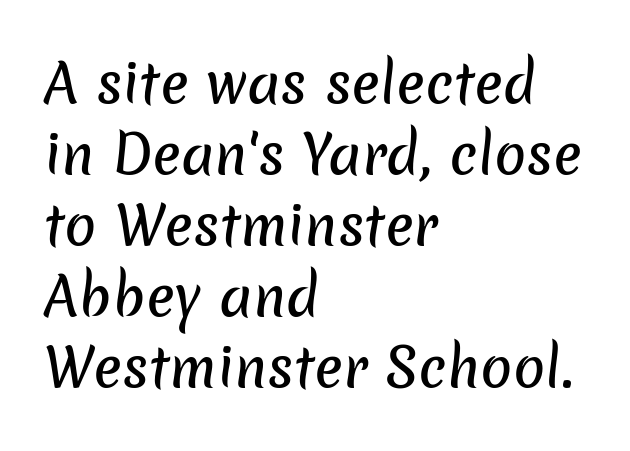
Q: Is the typeface a serif or a sans-serif typeface? A: Sans-serif.
Q: Is the text underlined? A: No.
Q: How is the paragraph aligned? A: Left-aligned.
Q: Is the spacing between letters normal or unusually wide? A: Normal.
Q: Is the spacing between lines tight, normal or loose? A: Normal.
Q: Width (condensed, normal, or wide)? A: Normal.
Q: Stroke contrast? A: Low.
Q: x-height? A: Medium.
Q: Monospaced? A: No.
